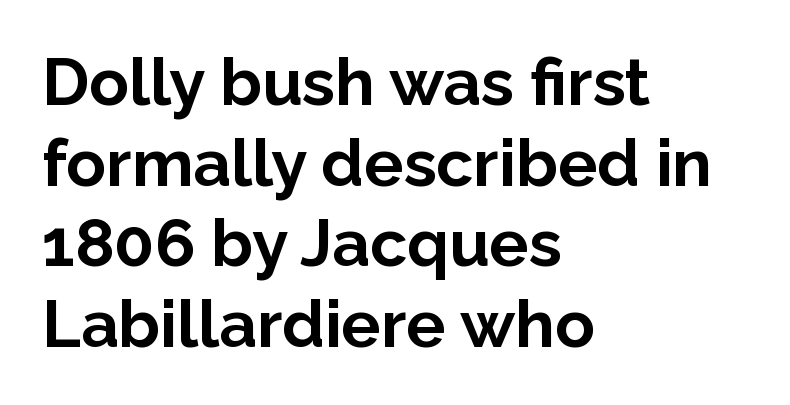
The image shows 66 px bold sans-serif type, upright; set left-aligned, line spacing 1.22x, normal letter spacing, not underlined; low stroke contrast and a medium x-height.
